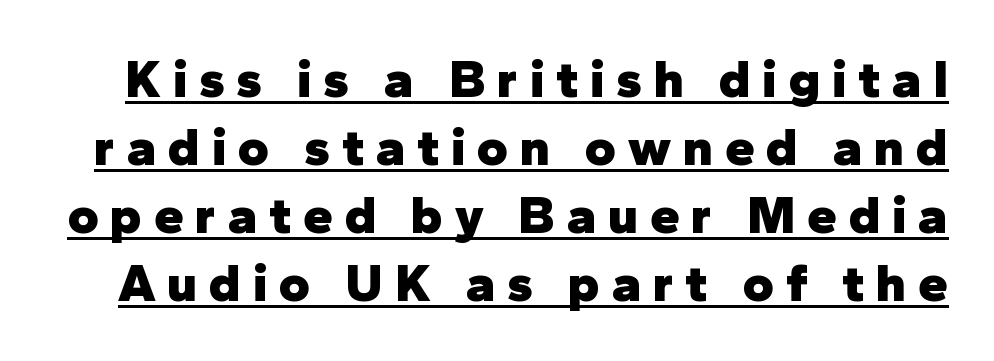
The image shows 53 px heavy sans-serif type, upright; set normal line spacing (1.28x), unusually wide letter spacing (+0.22 em), underlined; low stroke contrast and a medium x-height.
